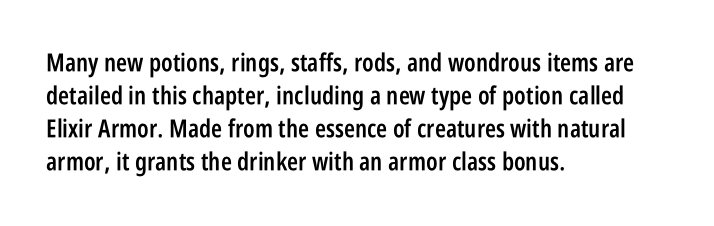
Q: Is the text bold? A: Semi-bold.
Q: Is the text italic (slanted)? A: No, it is upright.
Q: Is the text underlined? A: No.
Q: How is the paragraph aligned? A: Left-aligned.
Q: Is the spacing between letters normal or unusually wide? A: Normal.
Q: Is the spacing between lines tight, normal or loose? A: Normal.
